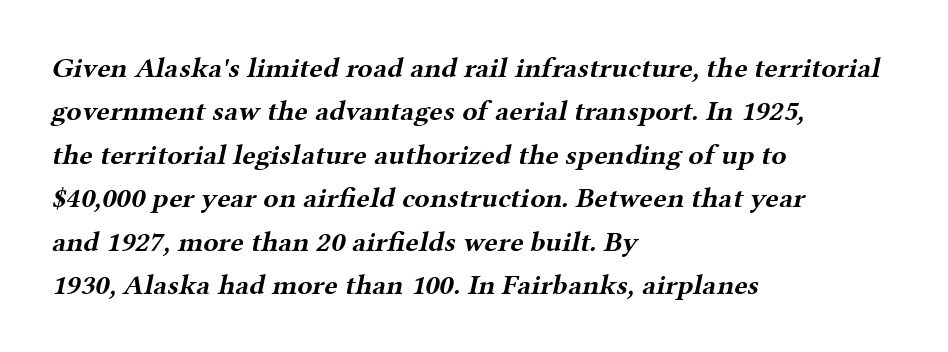
Notice how the passage keeps a crisp vertical edge on the left only. Pretty heavy lettering here — definitely bold. Here the designer chose a conventional face with non-uniform glyph widths. What's the leading like? Ordinary, nothing unusual. The rendering keeps characters at their native spacing.
